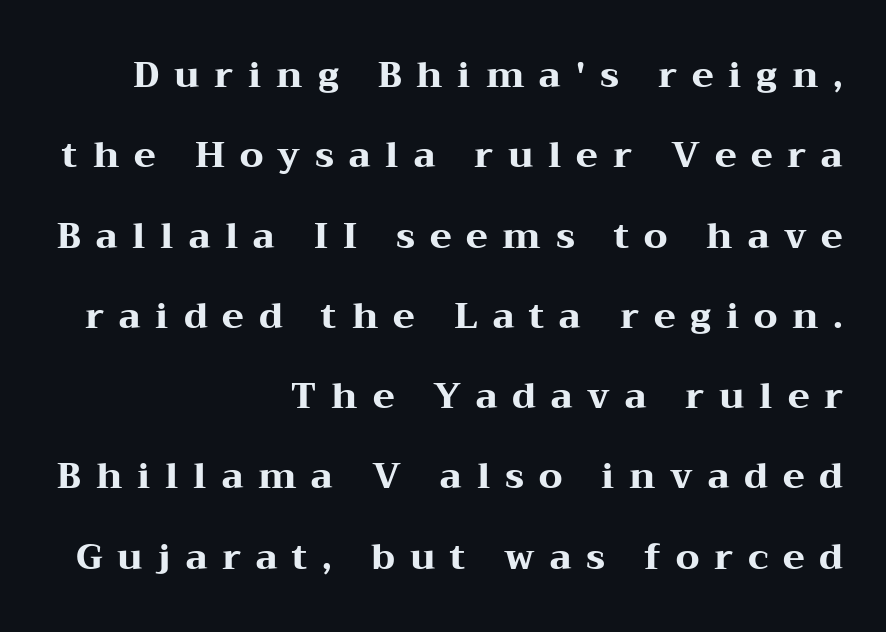
The image shows 36 px heavy, wide serif type, upright; set right-aligned, loose line spacing (2.23x), unusually wide letter spacing (+0.41 em), not underlined; medium stroke contrast and a medium x-height.
